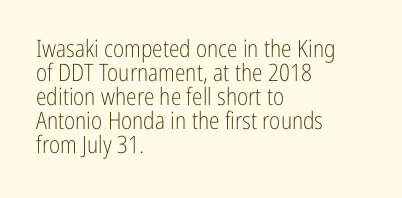
Q: Is the text bold? A: No.
Q: Is the text italic (slanted)? A: No, it is upright.
Q: Is the text underlined? A: No.
Q: How is the paragraph aligned? A: Left-aligned.
Q: Is the spacing between letters normal or unusually wide? A: Normal.
Q: Is the spacing between lines tight, normal or loose? A: Tight.
